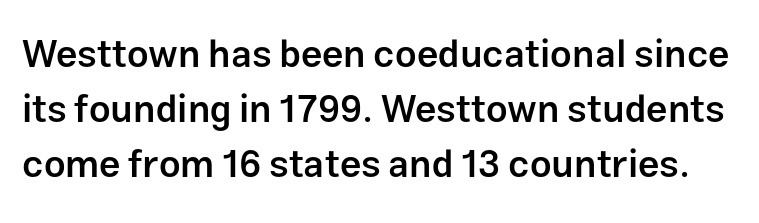
{"serif": "no", "italic": "no", "bold": "semi", "weight": "semibold", "width": "normal", "stroke_contrast": "low", "x_height": "medium", "monospaced": "no", "underline": "no", "line_spacing": "normal", "line_spacing_ratio": 1.45, "letter_spacing": "normal", "letter_spacing_em": 0.0, "glyph_px": 38}
